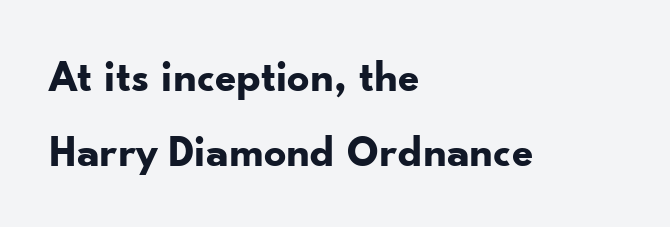
The image shows 44 px bold sans-serif type, upright; set left-aligned, line spacing 1.71x, normal letter spacing, not underlined; low stroke contrast and a small x-height.
